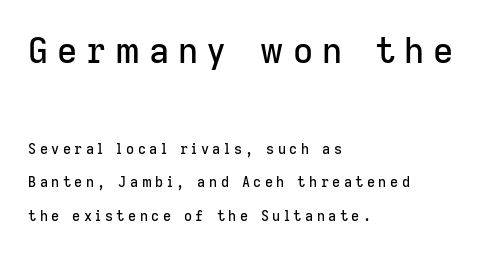
If you squint, the top block still reads clearly — it's the larger of the two. Beneath every word, the page is bare. Spacing verdict: proportional, widths tailored to each character. Italic: no, the glyphs are upright roman. In terms of letterform style, serifs are entirely absent. The typesetter chose a ragged-right arrangement here.
